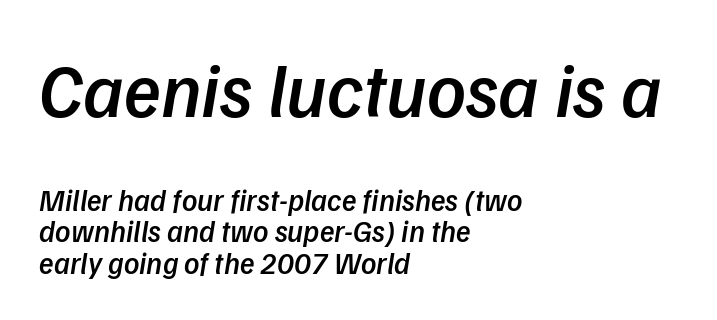
A bare baseline throughout the passage. The strokes are fattened partway — semibold, not bold. Line spacing here is tight. You could not count columns in this text — the font is proportionally spaced. Each word holds together tightly as a unit, with standard inter-letter gaps.
